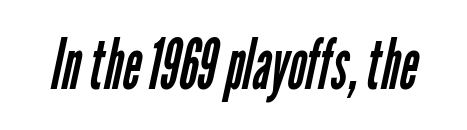
Q: Is the text bold? A: No.
Q: Is the typeface a serif or a sans-serif typeface? A: Sans-serif.
Q: Is the text underlined? A: No.
Q: Is the spacing between letters normal or unusually wide? A: Normal.
Q: Width (condensed, normal, or wide)? A: Condensed.
Q: Stroke contrast? A: Low.
Q: x-height? A: Medium.
Q: Monospaced? A: No.
